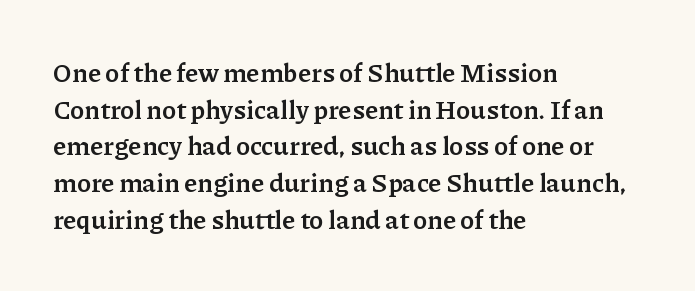
{"italic": "no", "bold": "yes", "underline": "no", "align": "left", "line_spacing": "normal", "line_spacing_ratio": 1.41, "letter_spacing": "normal", "letter_spacing_em": 0.0, "glyph_px": 26}
